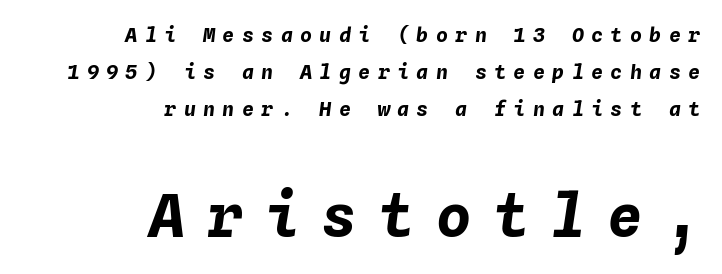
Every character sits at an angle, as italics do. The specimen omits any rule beneath the text block's lines. The face used here has the dense, thick strokes of a bold. Top chunk: small. Bottom chunk: large.
